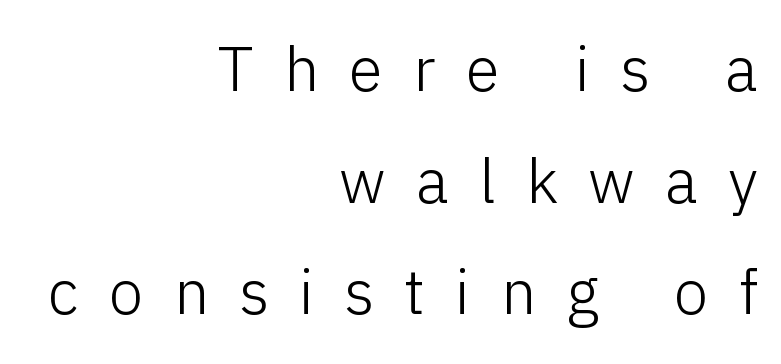
Q: Is the text bold? A: No.
Q: Is the text italic (slanted)? A: No, it is upright.
Q: Is the typeface a serif or a sans-serif typeface? A: Sans-serif.
Q: Is the text underlined? A: No.
Q: How is the paragraph aligned? A: Right-aligned.
Q: Is the spacing between letters normal or unusually wide? A: Unusually wide.
Q: Width (condensed, normal, or wide)? A: Normal.
Q: Stroke contrast? A: Low.
Q: x-height? A: Medium.
Q: Monospaced? A: No.
